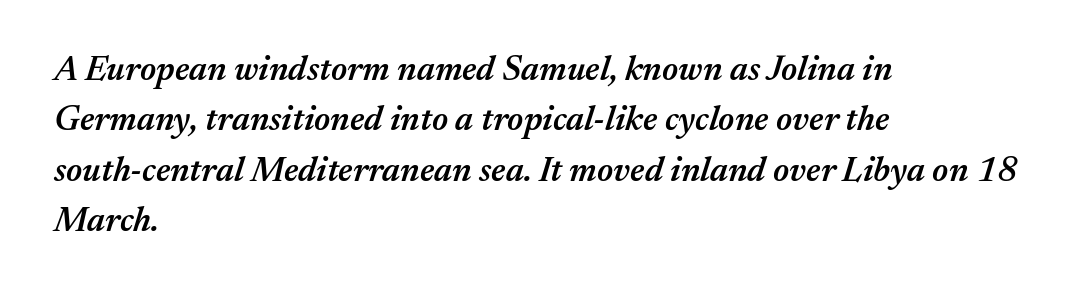
{"italic": "yes", "lean": "right", "slant_degrees": 17, "bold": "semi", "weight": "semibold", "width": "normal", "stroke_contrast": "medium", "x_height": "medium", "monospaced": "no", "underline": "no", "align": "left", "line_spacing": "normal", "line_spacing_ratio": 1.44, "letter_spacing": "normal", "letter_spacing_em": 0.0, "glyph_px": 35}
